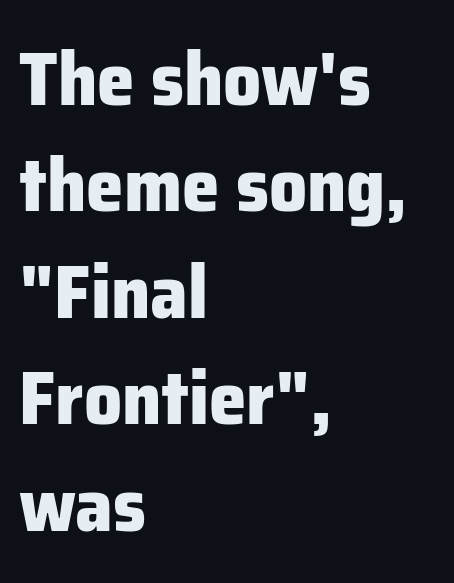
The image shows 75 px heavy sans-serif type, upright; set left-aligned, normal line spacing (1.42x), normal letter spacing, not underlined; low stroke contrast and a medium x-height.
